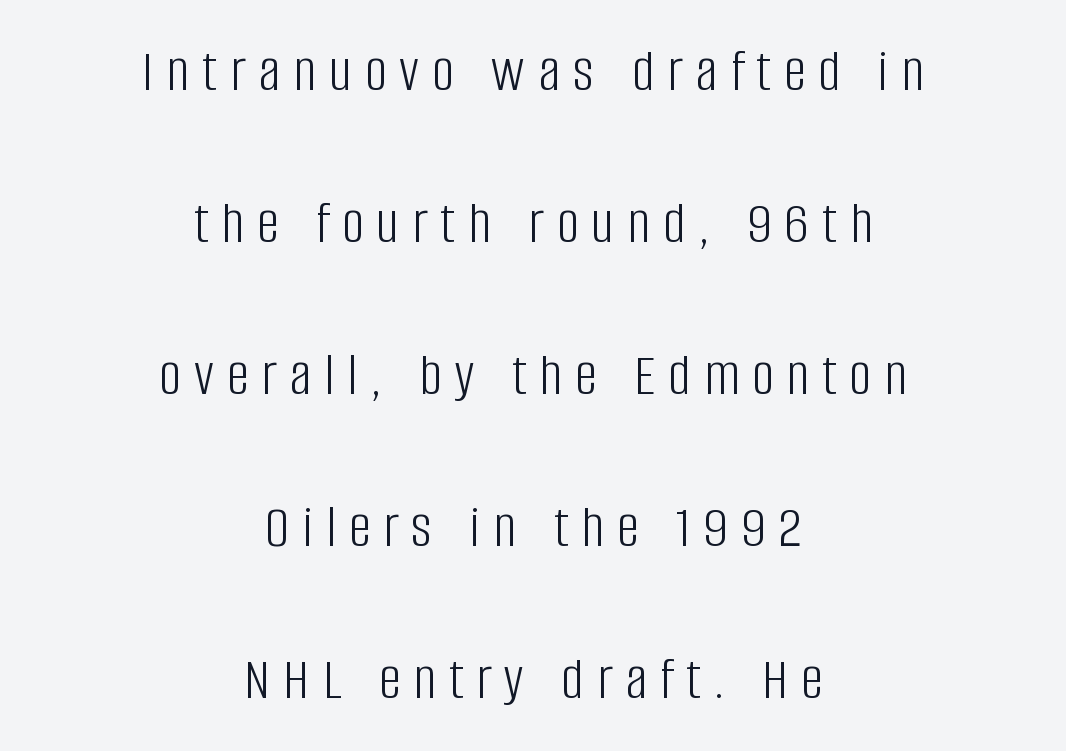
The image shows 62 px light, condensed sans-serif type, upright; set centered, loose line spacing (2.45x), unusually wide letter spacing (+0.21 em), not underlined; low stroke contrast and a large x-height.
